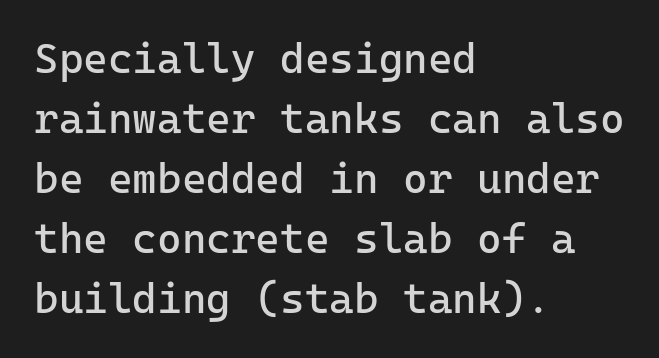
The rag falls on the right side of this text block. Posture: straight, roman, zero tilt. A sans-serif font was chosen for this passage. Heft: none added — not bold. You could count columns in this text — the font is strictly monospaced. If you measured baseline to baseline, you'd find a middling distance.
